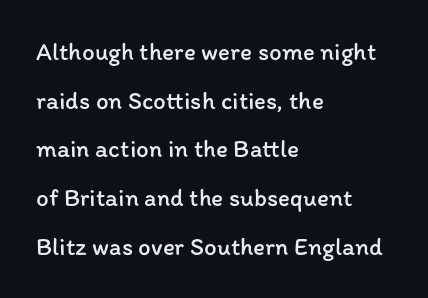
{"italic": "no", "bold": "no", "underline": "no", "align": "left", "line_spacing": "loose", "line_spacing_ratio": 1.95, "letter_spacing": "normal", "letter_spacing_em": 0.0, "glyph_px": 25}
